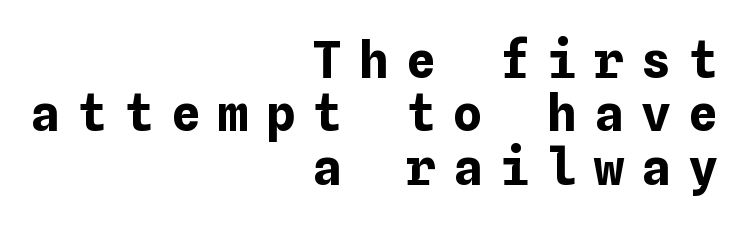
Visually the block forms a straight wall on the right and a jagged coastline on the left. Tall strokes in this sample are plumb rather than angled. A typesetter would call this heavily tracked-out type. The string is rendered with underlining switched off.
